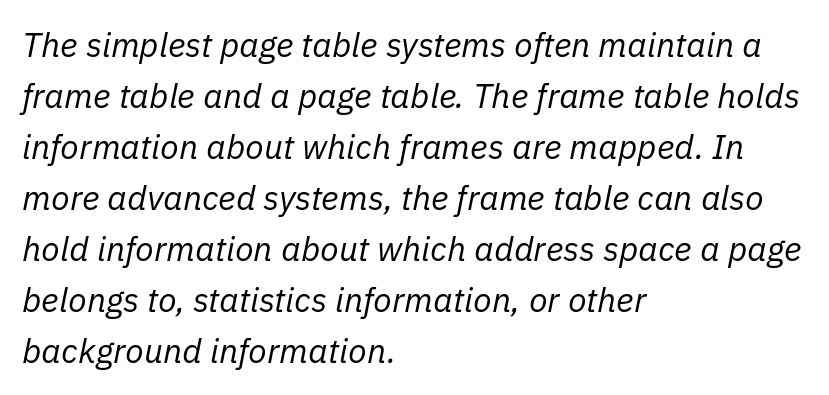
Q: Is the text bold? A: No.
Q: Is the text italic (slanted)? A: Yes, it leans right by about 11 degrees.
Q: Is the text underlined? A: No.
Q: How is the paragraph aligned? A: Left-aligned.
Q: Is the spacing between letters normal or unusually wide? A: Normal.
Q: Is the spacing between lines tight, normal or loose? A: Normal.
Q: Width (condensed, normal, or wide)? A: Normal.
Q: Stroke contrast? A: Low.
Q: x-height? A: Medium.
Q: Monospaced? A: No.
